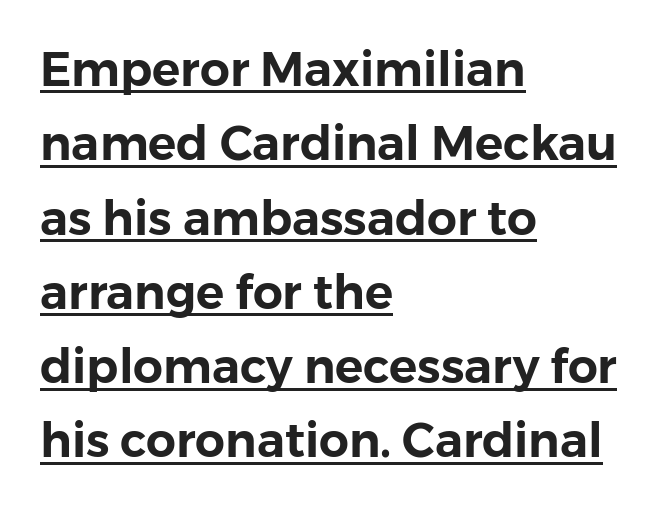
Visually the block forms a straight wall on the left and a jagged coastline on the right. The rows are spaced the way most documents space them. The axis of the letterforms is exactly vertical. Each letter keeps its own natural width here, so spacing adapts to shape.
